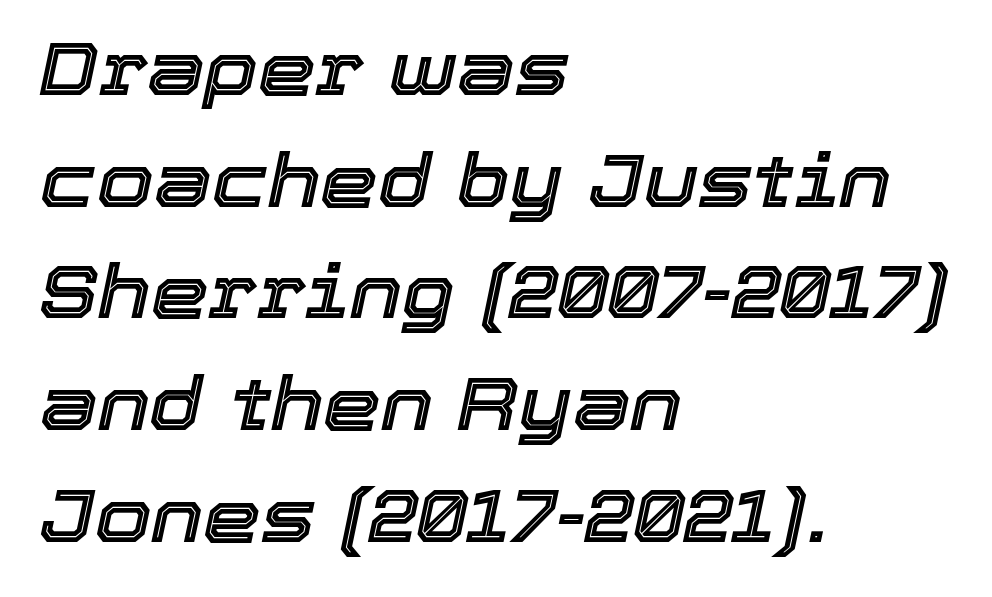
{"italic": "yes", "lean": "right", "slant_degrees": 12, "width": "normal", "x_height": "medium", "monospaced": "no", "underline": "no", "align": "left", "line_spacing": "normal", "line_spacing_ratio": 1.53, "letter_spacing": "normal", "letter_spacing_em": 0.0, "glyph_px": 73}
